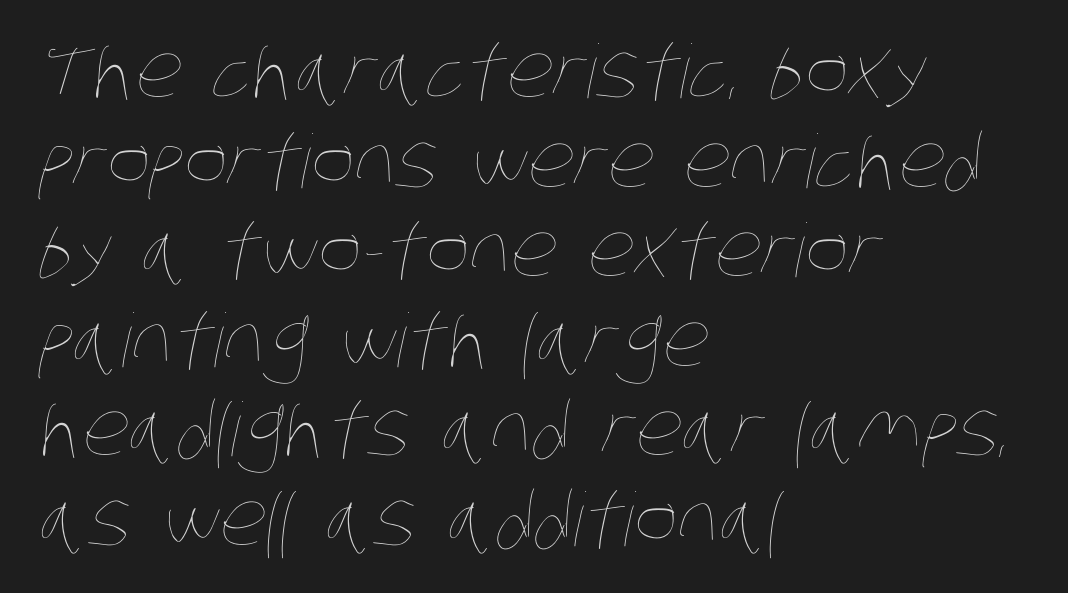
Observe the ordinary spacing: letters are neighbours, not strangers. Summary of weight: not heavy and not bold. This sample has the flowing, uneven cadence of proportional lettering. A student would call this left alignment; a typographer would say flush left, rag right. Check under the words: just untouched page.
